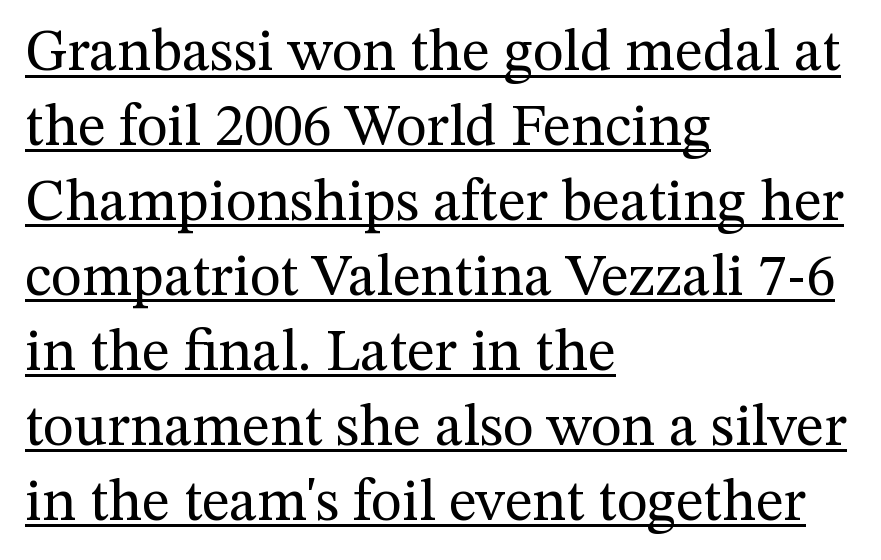
Q: Is the text bold? A: No.
Q: Is the text italic (slanted)? A: No, it is upright.
Q: Is the typeface a serif or a sans-serif typeface? A: Serif.
Q: Is the text underlined? A: Yes.
Q: How is the paragraph aligned? A: Left-aligned.
Q: Is the spacing between letters normal or unusually wide? A: Normal.
Q: Is the spacing between lines tight, normal or loose? A: Normal.
Q: Width (condensed, normal, or wide)? A: Normal.
Q: Stroke contrast? A: Medium.
Q: x-height? A: Medium.
Q: Monospaced? A: No.
